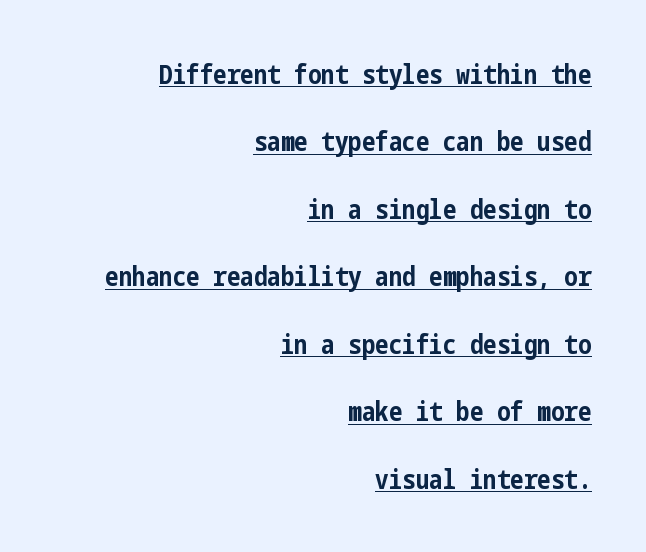
{"italic": "no", "bold": "yes", "underline": "yes", "align": "right", "line_spacing": "loose", "line_spacing_ratio": 2.5, "letter_spacing": "normal", "letter_spacing_em": 0.0, "glyph_px": 27}
